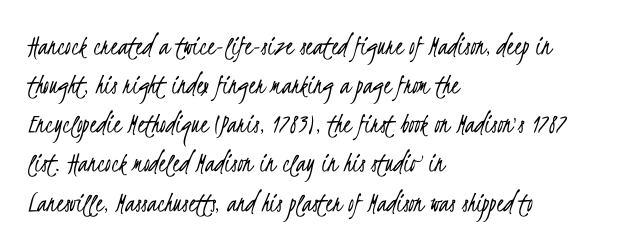
The words here are not underlined. Weight: regular or lighter. Think of a printed novel: that variable character pitch is what you see here. Observe the absence of serifs on each vertical stroke in this sample. A typesetter would call this zero additional tracking.
